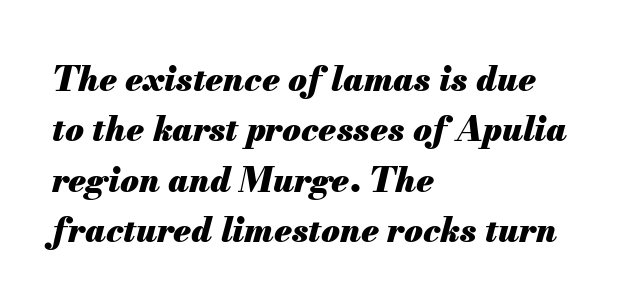
{"italic": "yes", "lean": "right", "slant_degrees": 13, "bold": "yes", "weight": "heavy", "width": "normal", "stroke_contrast": "medium", "x_height": "small", "monospaced": "no", "underline": "no", "align": "left", "line_spacing": "normal", "line_spacing_ratio": 1.48, "letter_spacing": "normal", "letter_spacing_em": 0.0, "glyph_px": 34}
